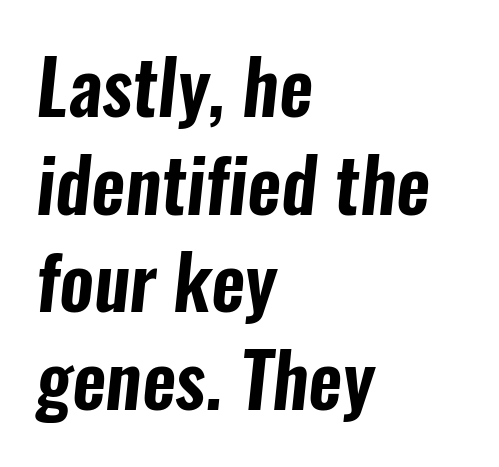
The image shows 74 px condensed sans-serif type; set left-aligned, normal line spacing (1.32x), normal letter spacing, not underlined; low stroke contrast and a medium x-height.
